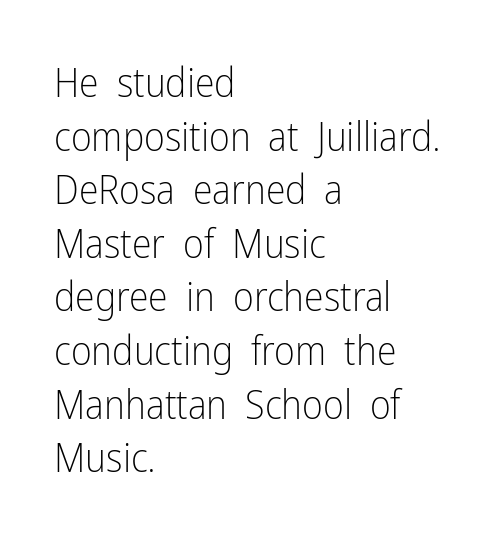
Q: Is the text bold? A: No.
Q: Is the text italic (slanted)? A: No, it is upright.
Q: Is the typeface a serif or a sans-serif typeface? A: Sans-serif.
Q: Is the text underlined? A: No.
Q: How is the paragraph aligned? A: Left-aligned.
Q: Is the spacing between letters normal or unusually wide? A: Normal.
Q: Is the spacing between lines tight, normal or loose? A: Normal.
Q: Width (condensed, normal, or wide)? A: Condensed.
Q: Stroke contrast? A: Low.
Q: x-height? A: Medium.
Q: Monospaced? A: No.
